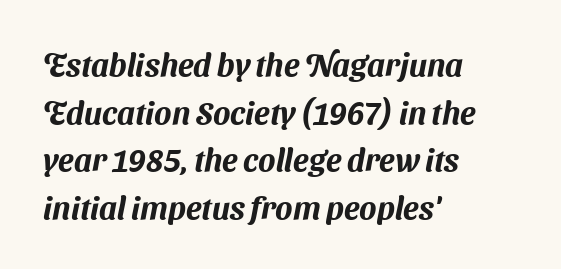
Q: Is the typeface a serif or a sans-serif typeface? A: Sans-serif.
Q: Is the text underlined? A: No.
Q: How is the paragraph aligned? A: Left-aligned.
Q: Is the spacing between letters normal or unusually wide? A: Normal.
Q: Is the spacing between lines tight, normal or loose? A: Normal.
Q: Width (condensed, normal, or wide)? A: Normal.
Q: Stroke contrast? A: Medium.
Q: x-height? A: Medium.
Q: Monospaced? A: No.
